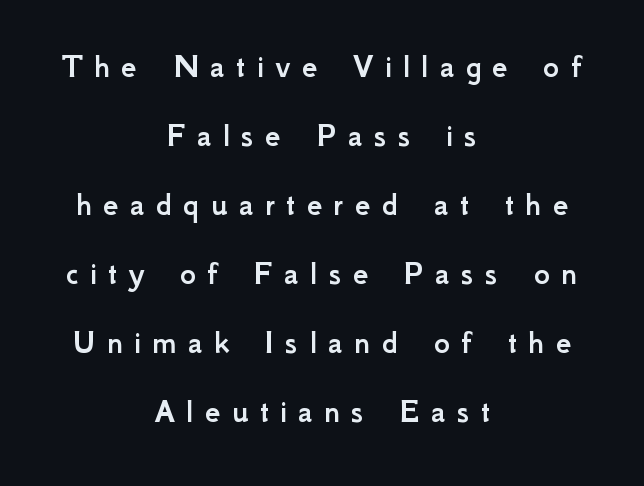
Ordinary non-slanted type is in use. Loosely led — the rows are spread out. Character widths vary here, with narrow letters taking less room than wide ones. A student would call this center alignment; a typographer would say set centered. The foot of each line stays bare and open. This sample uses a sans-serif face.
